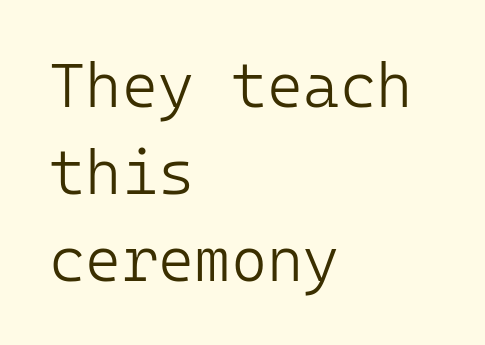
Designer's note — italics off, roman on. No extra tracking has been applied to these lines. Caption: multi-line text, flush left, ragged right. The space beneath each line is pristine and unruled.
